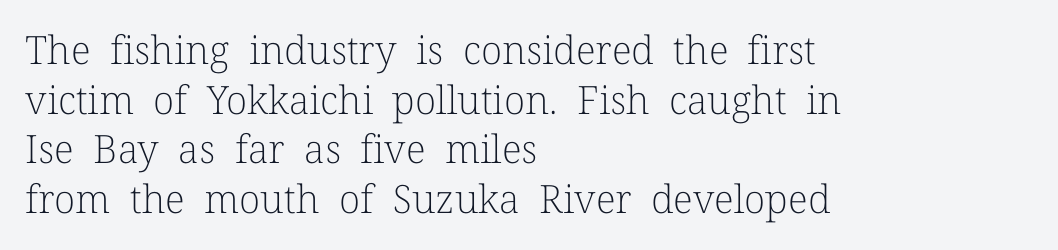
{"serif": "yes", "italic": "no", "bold": "no", "weight": "light", "width": "normal", "stroke_contrast": "low", "x_height": "medium", "monospaced": "no", "underline": "no", "align": "left", "line_spacing": "normal", "line_spacing_ratio": 1.27, "letter_spacing": "normal", "letter_spacing_em": 0.0, "glyph_px": 39}
